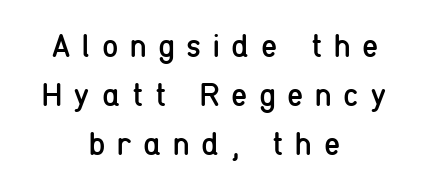
{"serif": "no", "italic": "no", "bold": "no", "weight": "regular", "width": "condensed", "stroke_contrast": "low", "x_height": "medium", "monospaced": "no", "underline": "no", "align": "center", "line_spacing": "normal", "line_spacing_ratio": 1.49, "letter_spacing": "wide", "letter_spacing_em": 0.35, "glyph_px": 33}
